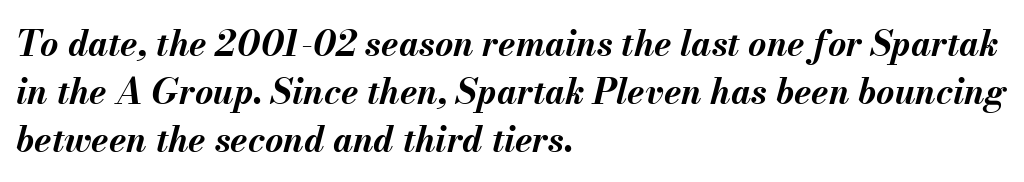
Q: Is the text bold? A: Yes.
Q: Is the text italic (slanted)? A: Yes, it leans right by about 13 degrees.
Q: Is the text underlined? A: No.
Q: How is the paragraph aligned? A: Left-aligned.
Q: Is the spacing between letters normal or unusually wide? A: Normal.
Q: Is the spacing between lines tight, normal or loose? A: Normal.
Q: Width (condensed, normal, or wide)? A: Normal.
Q: Stroke contrast? A: Medium.
Q: x-height? A: Small.
Q: Monospaced? A: No.
